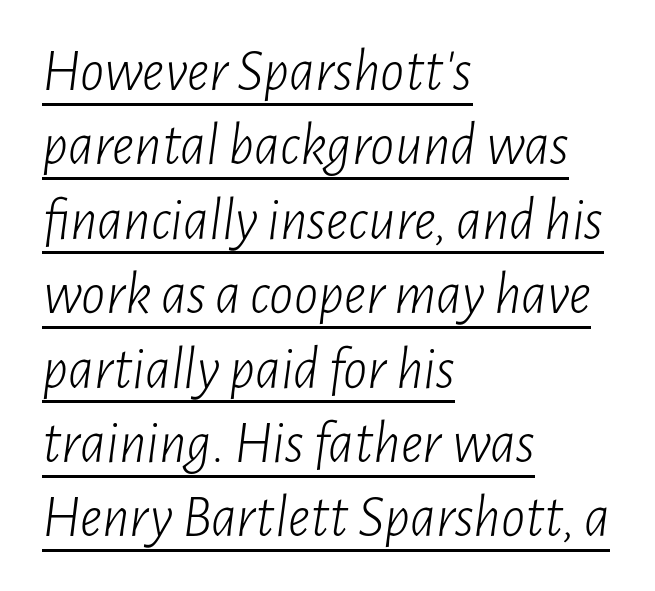
The image shows 60 px light, condensed type, italic (leaning right); set left-aligned, line spacing 1.24x, normal letter spacing, underlined; low stroke contrast and a medium x-height.
